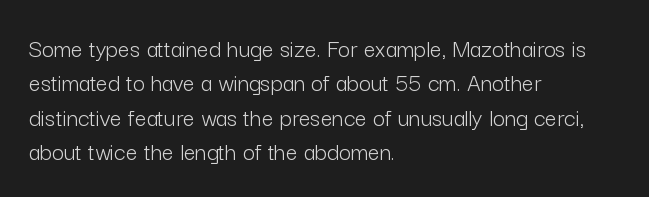
Q: Is the text bold? A: No.
Q: Is the text italic (slanted)? A: No, it is upright.
Q: Is the text underlined? A: No.
Q: How is the paragraph aligned? A: Left-aligned.
Q: Is the spacing between letters normal or unusually wide? A: Normal.
Q: Is the spacing between lines tight, normal or loose? A: Normal.
